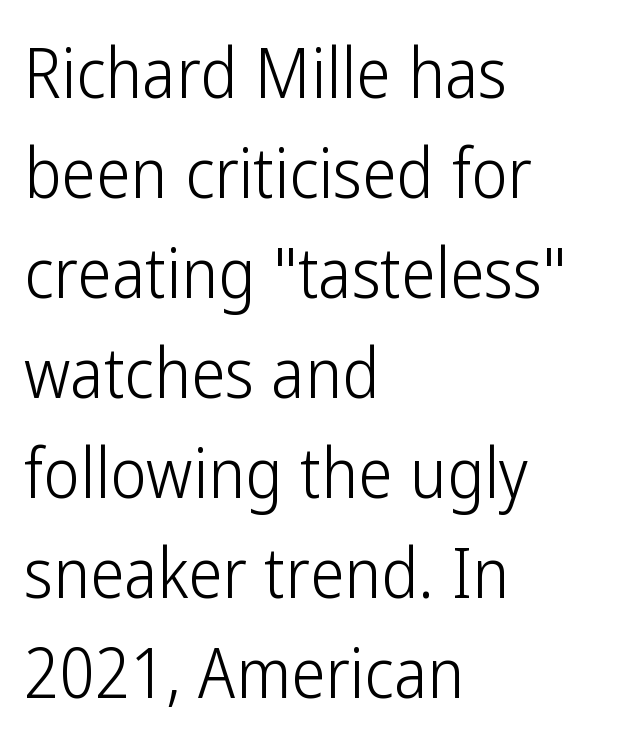
Q: Is the text bold? A: No.
Q: Is the text italic (slanted)? A: No, it is upright.
Q: Is the typeface a serif or a sans-serif typeface? A: Sans-serif.
Q: Is the text underlined? A: No.
Q: How is the paragraph aligned? A: Left-aligned.
Q: Is the spacing between letters normal or unusually wide? A: Normal.
Q: Is the spacing between lines tight, normal or loose? A: Normal.
Q: Width (condensed, normal, or wide)? A: Condensed.
Q: Stroke contrast? A: Low.
Q: x-height? A: Medium.
Q: Monospaced? A: No.
